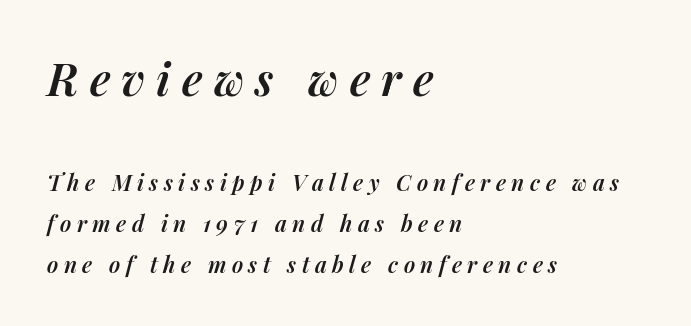
{"italic": "yes", "lean": "right", "slant_degrees": 14, "bold": "semi", "weight": "semibold", "width": "normal", "stroke_contrast": "medium", "x_height": "medium", "monospaced": "no", "underline": "no", "align": "left", "line_spacing_ratio": 1.86, "letter_spacing": "wide", "letter_spacing_em": 0.25, "larger_block": "first", "size_ratio": 2.05, "glyph_px": 45}
